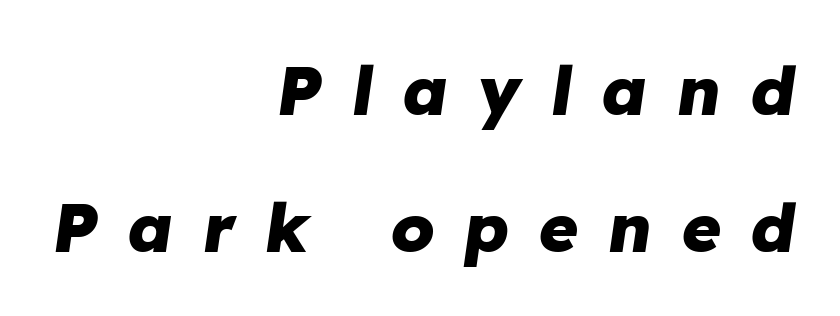
The image shows 68 px heavy type, italic (leaning right); set right-aligned, loose line spacing (2.01x), unusually wide letter spacing (+0.43 em), not underlined; low stroke contrast and a medium x-height.
